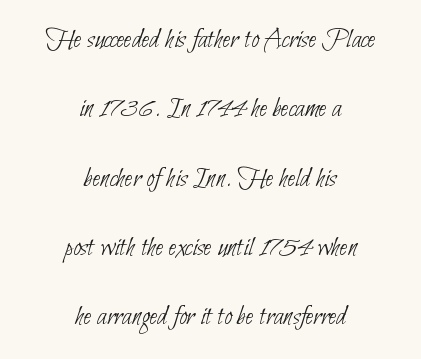
Descenders hang freely into open space. Interline gaps are noticeably wide in this sample. Each letter's strokes conclude bluntly, with no projecting serifs. A typesetter would call this proportional, since set widths differ per character.
